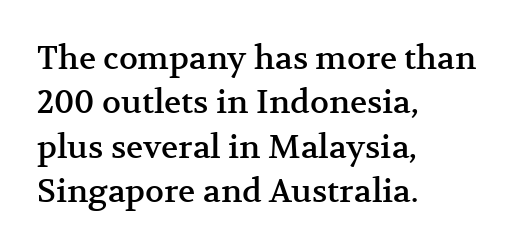
{"serif": "yes", "italic": "no", "width": "normal", "stroke_contrast": "medium", "x_height": "medium", "monospaced": "no", "underline": "no", "align": "left", "line_spacing": "normal", "line_spacing_ratio": 1.39, "letter_spacing": "normal", "letter_spacing_em": 0.0, "glyph_px": 32}
